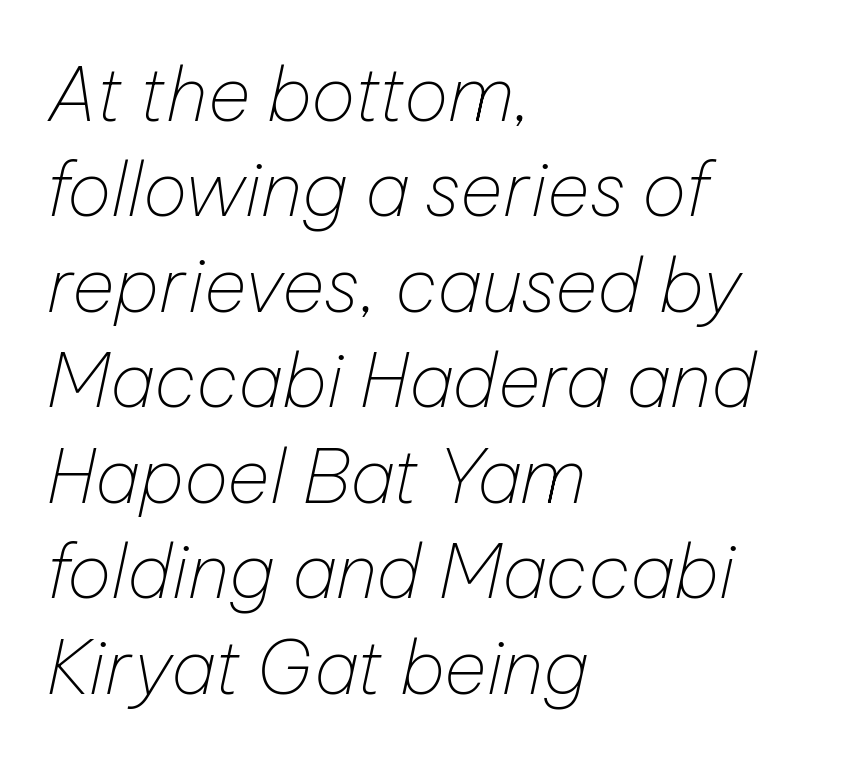
The image shows 74 px thin type, italic (leaning right); set left-aligned, normal line spacing (1.29x), normal letter spacing, not underlined; low stroke contrast and a medium x-height.
